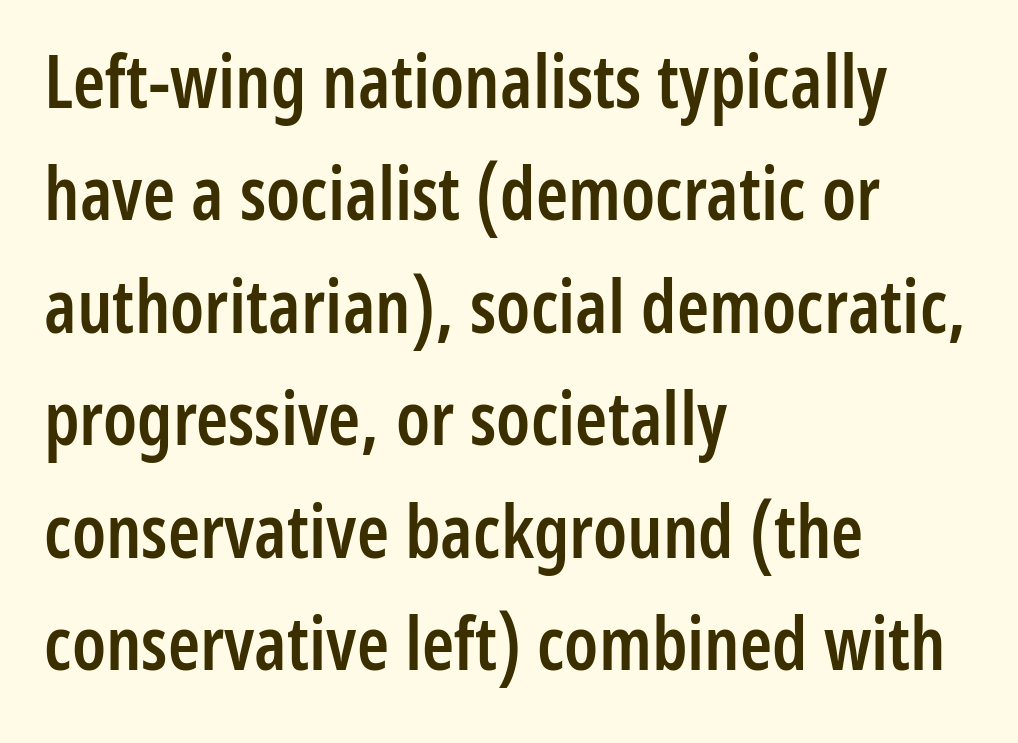
Q: Is the text bold? A: Semi-bold.
Q: Is the text italic (slanted)? A: No, it is upright.
Q: Is the typeface a serif or a sans-serif typeface? A: Sans-serif.
Q: Is the text underlined? A: No.
Q: How is the paragraph aligned? A: Left-aligned.
Q: Is the spacing between letters normal or unusually wide? A: Normal.
Q: Is the spacing between lines tight, normal or loose? A: Normal.
Q: Width (condensed, normal, or wide)? A: Condensed.
Q: Stroke contrast? A: Low.
Q: x-height? A: Medium.
Q: Monospaced? A: No.
